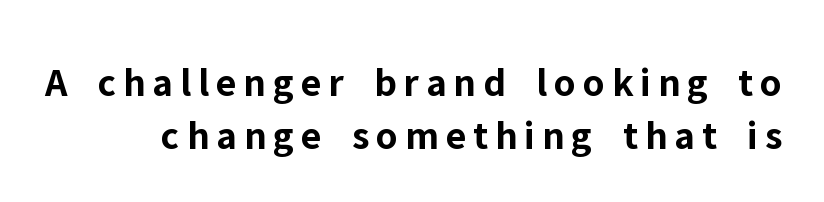
Q: Is the text bold? A: Yes.
Q: Is the text italic (slanted)? A: No, it is upright.
Q: Is the typeface a serif or a sans-serif typeface? A: Sans-serif.
Q: Is the text underlined? A: No.
Q: Is the spacing between lines tight, normal or loose? A: Normal.
Q: Width (condensed, normal, or wide)? A: Normal.
Q: Stroke contrast? A: Low.
Q: x-height? A: Medium.
Q: Monospaced? A: No.
